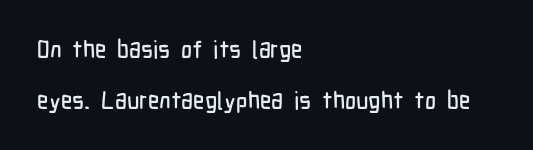
The image shows 24 px text type, upright; set left-aligned, loose line spacing (2.12x), normal letter spacing, not underlined.
